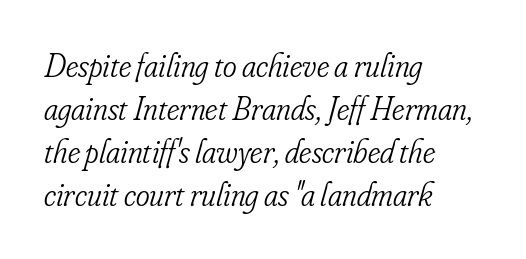
Q: Is the text bold? A: No.
Q: Is the text italic (slanted)? A: Yes, it leans right by about 16 degrees.
Q: Is the typeface a serif or a sans-serif typeface? A: Serif.
Q: Is the text underlined? A: No.
Q: How is the paragraph aligned? A: Left-aligned.
Q: Is the spacing between letters normal or unusually wide? A: Normal.
Q: Is the spacing between lines tight, normal or loose? A: Normal.
Q: Width (condensed, normal, or wide)? A: Condensed.
Q: Stroke contrast? A: Low.
Q: x-height? A: Small.
Q: Monospaced? A: No.
